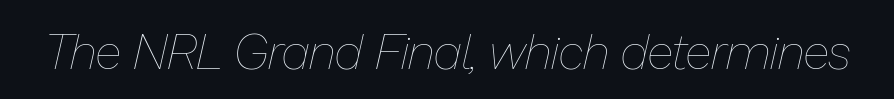
The image shows 49 px thin type, italic (leaning right); set normal letter spacing, not underlined; low stroke contrast and a medium x-height.
